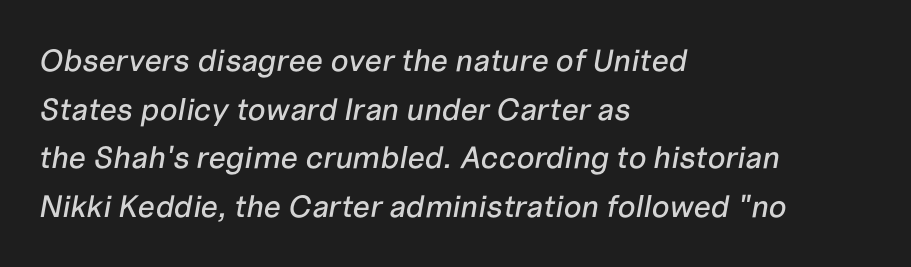
The image shows 31 px text type, italic (leaning right); set left-aligned, normal line spacing (1.57x), normal letter spacing, not underlined; low stroke contrast and a medium x-height.
